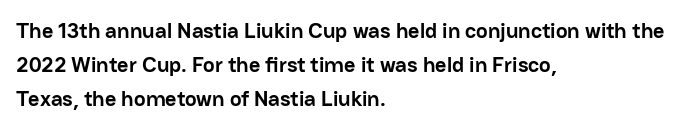
{"italic": "no", "bold": "yes", "underline": "no", "align": "left", "line_spacing": "normal", "line_spacing_ratio": 1.55, "letter_spacing": "normal", "letter_spacing_em": 0.0, "glyph_px": 22}
